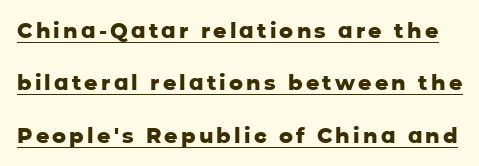
The image shows 21 px bold type, upright; set loose line spacing (2.5x), underlined.
